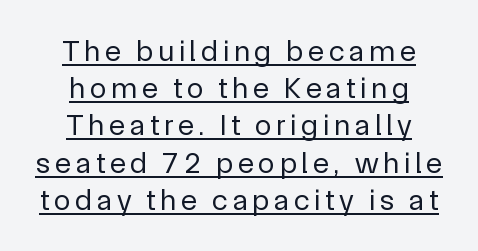
{"serif": "no", "italic": "no", "bold": "no", "weight": "regular", "width": "normal", "x_height": "medium", "monospaced": "no", "underline": "yes", "align": "center", "line_spacing_ratio": 1.24, "glyph_px": 30}
